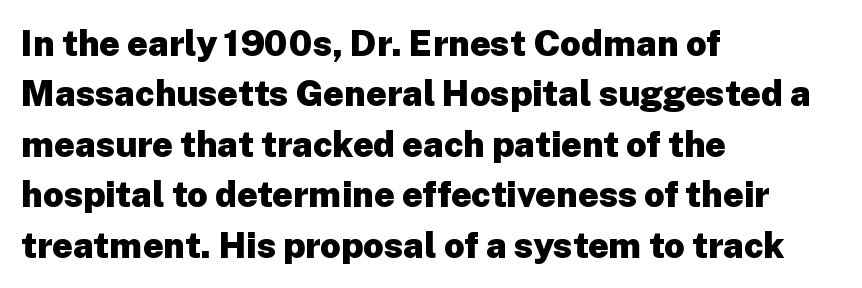
Q: Is the text bold? A: Yes.
Q: Is the text italic (slanted)? A: No, it is upright.
Q: Is the typeface a serif or a sans-serif typeface? A: Sans-serif.
Q: Is the text underlined? A: No.
Q: How is the paragraph aligned? A: Left-aligned.
Q: Is the spacing between letters normal or unusually wide? A: Normal.
Q: Is the spacing between lines tight, normal or loose? A: Normal.
Q: Width (condensed, normal, or wide)? A: Normal.
Q: Stroke contrast? A: Low.
Q: x-height? A: Medium.
Q: Monospaced? A: No.
